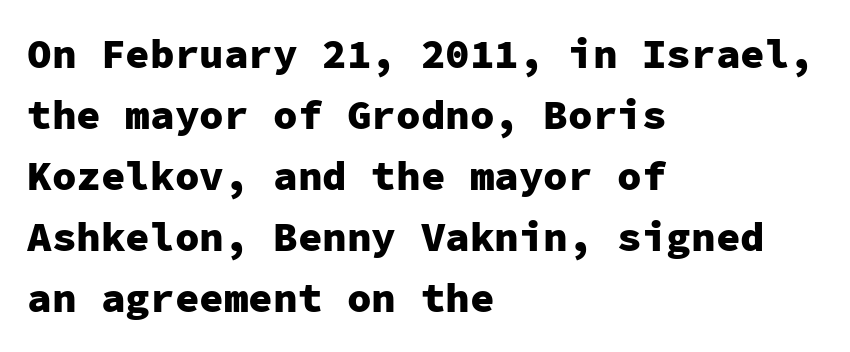
{"serif": "no", "italic": "no", "bold": "yes", "weight": "heavy", "width": "normal", "stroke_contrast": "low", "x_height": "medium", "monospaced": "yes", "underline": "no", "align": "left", "line_spacing": "normal", "line_spacing_ratio": 1.49, "letter_spacing": "normal", "letter_spacing_em": 0.0, "glyph_px": 41}
